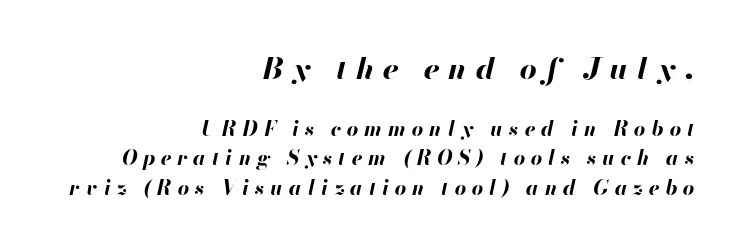
This layout puts the oversized block above and the modest block below. These lines sit exactly where default settings would place them. Casual observation: everything's shoved over to the right. Look at the stroke-to-counter ratio: heavy, a bold.
